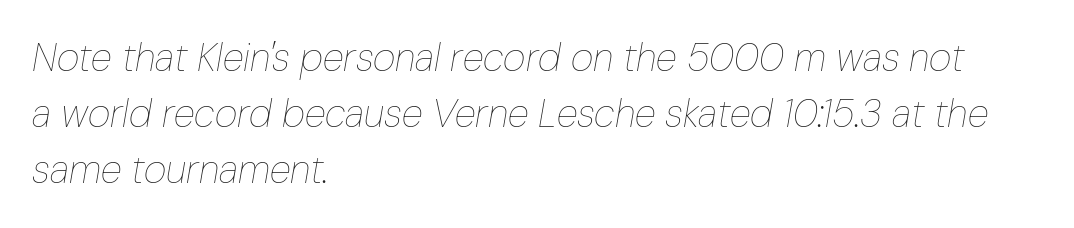
{"italic": "yes", "lean": "right", "slant_degrees": 10, "bold": "no", "weight": "thin", "width": "condensed", "stroke_contrast": "low", "x_height": "medium", "monospaced": "no", "underline": "no", "align": "left", "line_spacing": "normal", "line_spacing_ratio": 1.43, "letter_spacing": "normal", "letter_spacing_em": 0.0, "glyph_px": 39}
